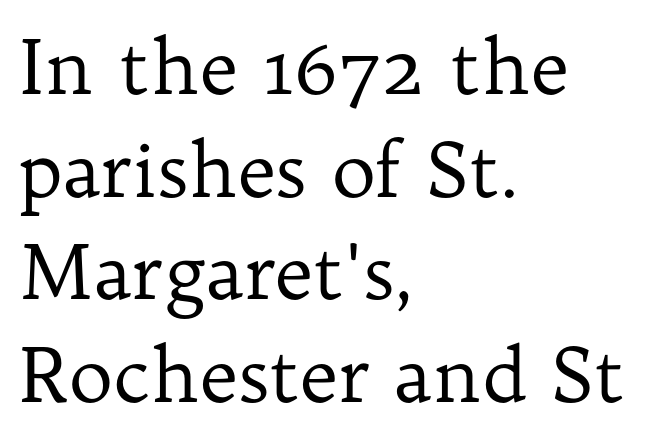
Q: Is the text bold? A: No.
Q: Is the text italic (slanted)? A: No, it is upright.
Q: Is the typeface a serif or a sans-serif typeface? A: Serif.
Q: Is the text underlined? A: No.
Q: How is the paragraph aligned? A: Left-aligned.
Q: Is the spacing between letters normal or unusually wide? A: Normal.
Q: Is the spacing between lines tight, normal or loose? A: Normal.
Q: Width (condensed, normal, or wide)? A: Normal.
Q: Stroke contrast? A: Low.
Q: x-height? A: Medium.
Q: Monospaced? A: No.
